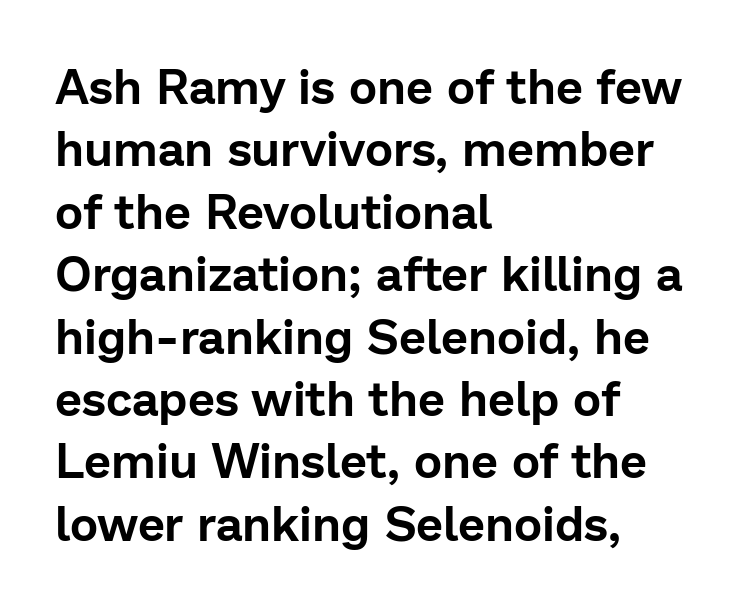
Q: Is the text italic (slanted)? A: No, it is upright.
Q: Is the typeface a serif or a sans-serif typeface? A: Sans-serif.
Q: Is the text underlined? A: No.
Q: How is the paragraph aligned? A: Left-aligned.
Q: Is the spacing between letters normal or unusually wide? A: Normal.
Q: Is the spacing between lines tight, normal or loose? A: Normal.
Q: Width (condensed, normal, or wide)? A: Normal.
Q: Stroke contrast? A: Low.
Q: x-height? A: Medium.
Q: Monospaced? A: No.
